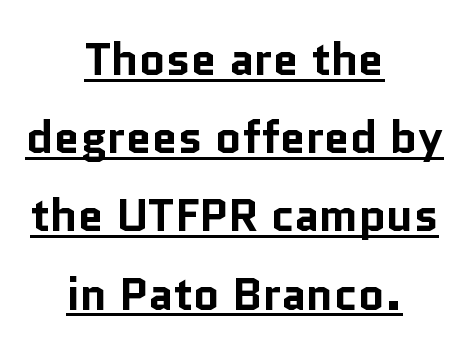
{"serif": "no", "italic": "no", "bold": "yes", "weight": "bold", "width": "normal", "stroke_contrast": "low", "x_height": "medium", "monospaced": "no", "underline": "yes", "align": "center", "line_spacing": "normal", "line_spacing_ratio": 1.7, "letter_spacing": "normal", "letter_spacing_em": 0.0, "glyph_px": 46}
